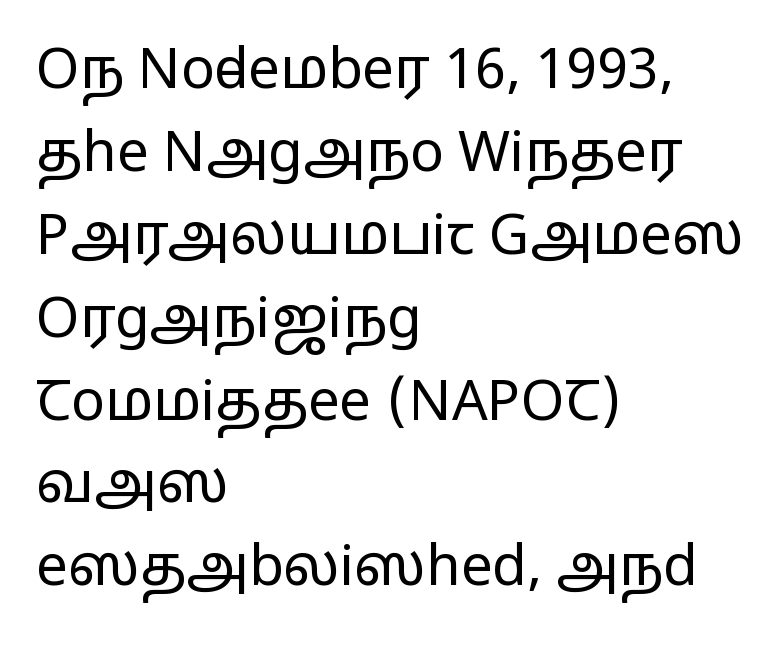
Q: Is the text bold? A: No.
Q: Is the text italic (slanted)? A: No, it is upright.
Q: Is the typeface a serif or a sans-serif typeface? A: Sans-serif.
Q: Is the text underlined? A: No.
Q: How is the paragraph aligned? A: Left-aligned.
Q: Is the spacing between letters normal or unusually wide? A: Normal.
Q: Is the spacing between lines tight, normal or loose? A: Normal.
Q: Width (condensed, normal, or wide)? A: Wide.
Q: Stroke contrast? A: Low.
Q: x-height? A: Medium.
Q: Monospaced? A: No.
